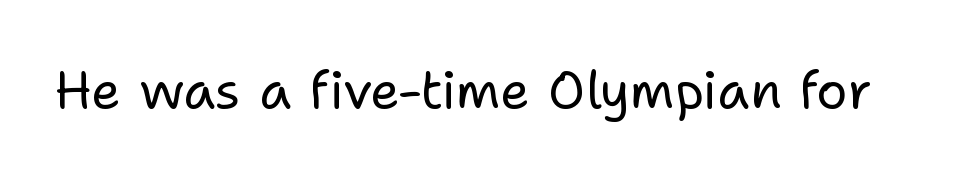
{"serif": "no", "italic": "no", "bold": "no", "weight": "regular", "width": "normal", "stroke_contrast": "low", "x_height": "medium", "monospaced": "no", "underline": "no", "letter_spacing": "normal", "letter_spacing_em": 0.0, "glyph_px": 52}
